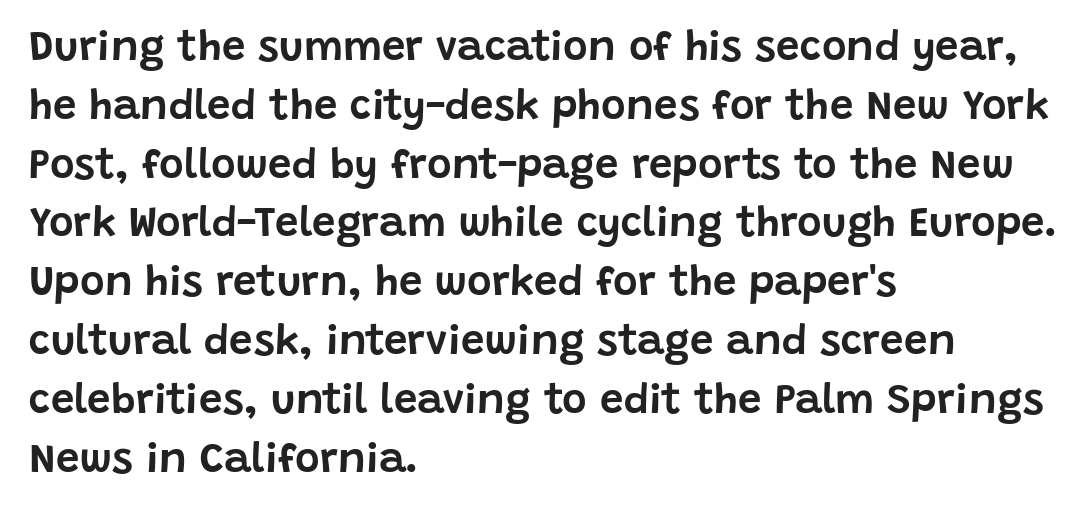
The foot of each line stays bare and open. Letter spacing: default. All the whitespace from short lines collects on the right. It's the straight-up-and-down kind of type.
